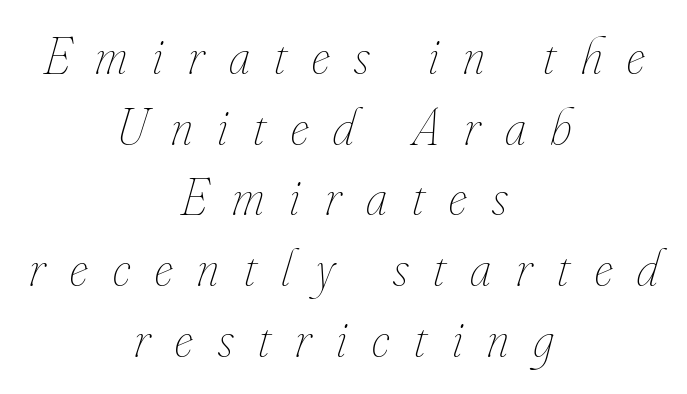
{"italic": "yes", "lean": "right", "slant_degrees": 16, "bold": "no", "weight": "thin", "width": "condensed", "stroke_contrast": "low", "x_height": "small", "monospaced": "no", "underline": "no", "align": "center", "line_spacing": "normal", "line_spacing_ratio": 1.36, "letter_spacing": "wide", "letter_spacing_em": 0.48, "glyph_px": 52}
